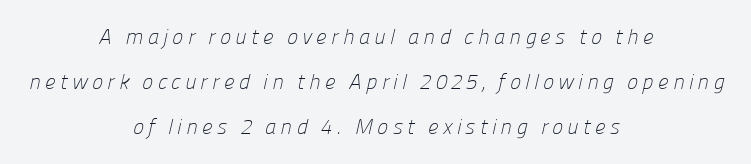
The glyphs are unaccompanied by any horizontal stroke below them. The setting favours the middle, as headings and verse often do. You could only call the tracking loose — the letters float apart. Vertical stems look standard width or narrower in stroke.
